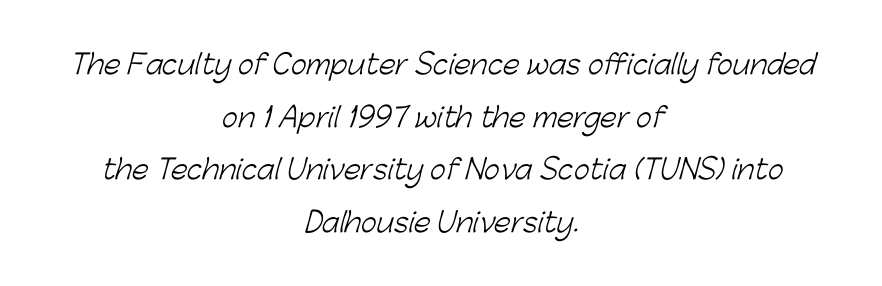
Q: Is the text bold? A: No.
Q: Is the text underlined? A: No.
Q: How is the paragraph aligned? A: Centered.
Q: Is the spacing between letters normal or unusually wide? A: Normal.
Q: Is the spacing between lines tight, normal or loose? A: Loose.
